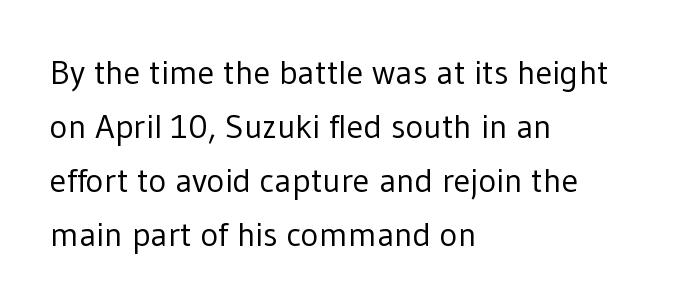
Q: Is the text bold? A: No.
Q: Is the text italic (slanted)? A: No, it is upright.
Q: Is the typeface a serif or a sans-serif typeface? A: Sans-serif.
Q: Is the text underlined? A: No.
Q: How is the paragraph aligned? A: Left-aligned.
Q: Is the spacing between letters normal or unusually wide? A: Normal.
Q: Is the spacing between lines tight, normal or loose? A: Normal.
Q: Width (condensed, normal, or wide)? A: Normal.
Q: Stroke contrast? A: Low.
Q: x-height? A: Medium.
Q: Monospaced? A: No.
